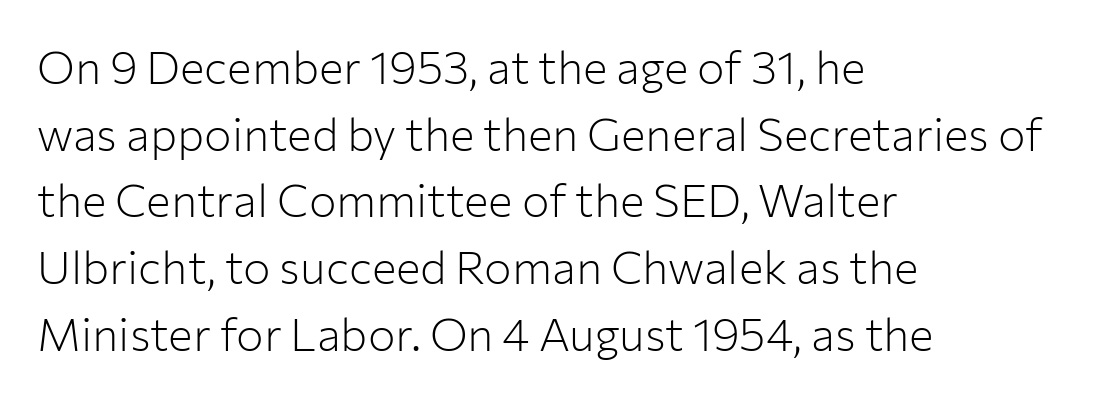
What's the leading like? Ordinary, nothing unusual. Quick note: underline off. A quiet, ordinary-to-light weight characterises the typeface. Reading down the block, your eye returns to a fixed left position each line.
